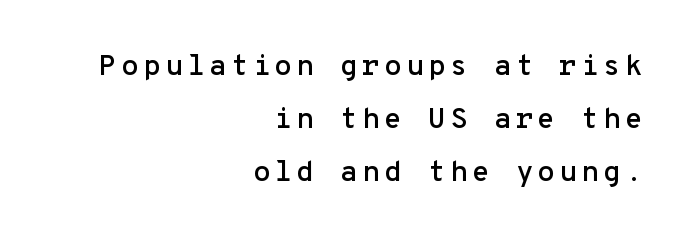
Teacher's note: observe the even right margin — that is flush-right alignment. No word sits above an underline. This sample has the even, mechanical cadence of fixed-width lettering. The lettering holds an erect, upright posture throughout. The characters display no serif detailing; their extremities are plain.
